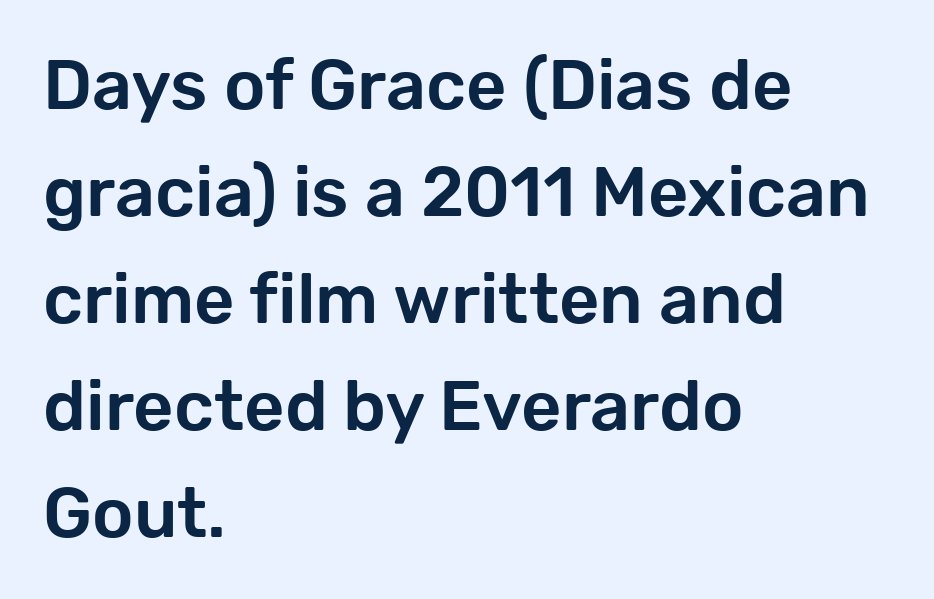
Q: Is the text italic (slanted)? A: No, it is upright.
Q: Is the typeface a serif or a sans-serif typeface? A: Sans-serif.
Q: Is the text underlined? A: No.
Q: How is the paragraph aligned? A: Left-aligned.
Q: Is the spacing between letters normal or unusually wide? A: Normal.
Q: Is the spacing between lines tight, normal or loose? A: Normal.
Q: Width (condensed, normal, or wide)? A: Normal.
Q: Stroke contrast? A: Low.
Q: x-height? A: Medium.
Q: Monospaced? A: No.
